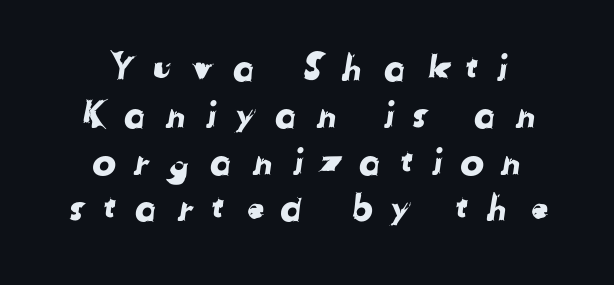
{"serif": "no", "width": "normal", "stroke_contrast": "low", "x_height": "medium", "monospaced": "no", "underline": "no", "line_spacing": "normal", "line_spacing_ratio": 1.3, "letter_spacing": "wide", "letter_spacing_em": 0.46, "glyph_px": 36}
